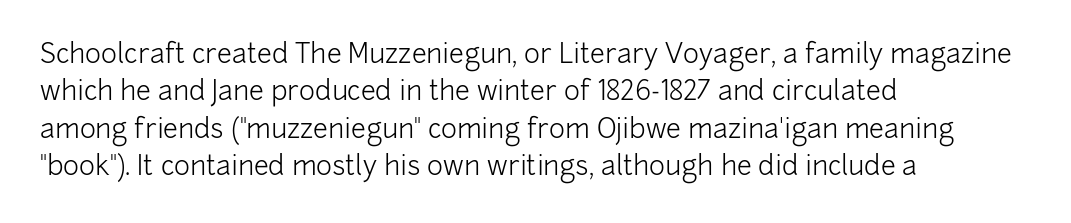
Q: Is the text bold? A: No.
Q: Is the text italic (slanted)? A: No, it is upright.
Q: Is the text underlined? A: No.
Q: How is the paragraph aligned? A: Left-aligned.
Q: Is the spacing between letters normal or unusually wide? A: Normal.
Q: Is the spacing between lines tight, normal or loose? A: Normal.
